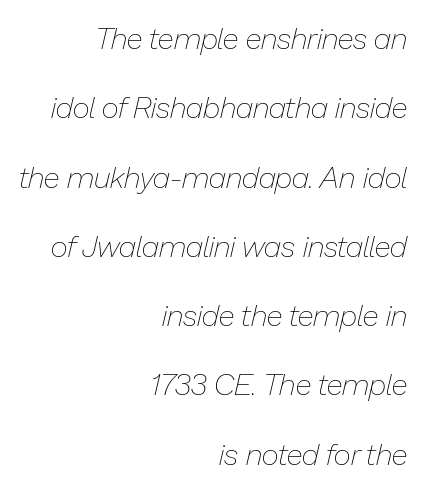
{"italic": "yes", "lean": "right", "slant_degrees": 13, "bold": "no", "weight": "thin", "width": "normal", "stroke_contrast": "low", "x_height": "medium", "monospaced": "no", "underline": "no", "align": "right", "line_spacing": "loose", "line_spacing_ratio": 2.31, "letter_spacing": "normal", "letter_spacing_em": 0.0, "glyph_px": 30}
